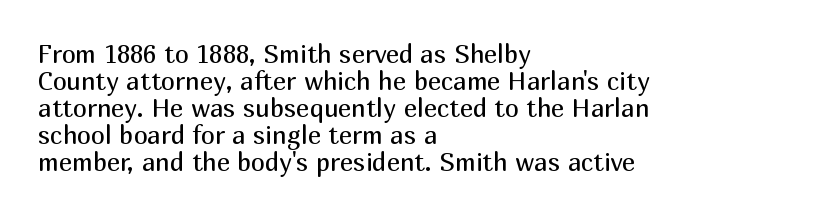
The image shows 25 px text type, upright; set left-aligned, tight line spacing (1.08x), normal letter spacing, not underlined.
